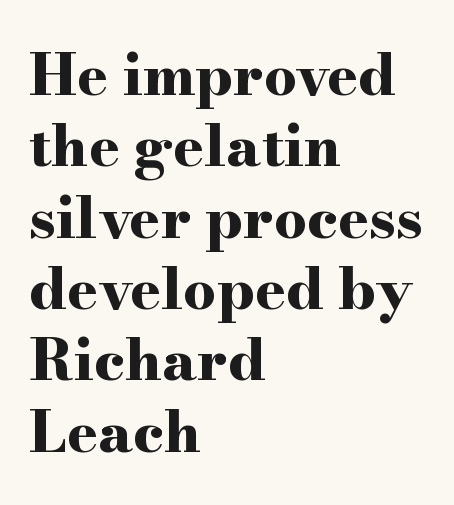
The image shows 58 px bold, wide serif type, upright; set left-aligned, line spacing 1.23x, normal letter spacing, not underlined; high stroke contrast and a small x-height.
